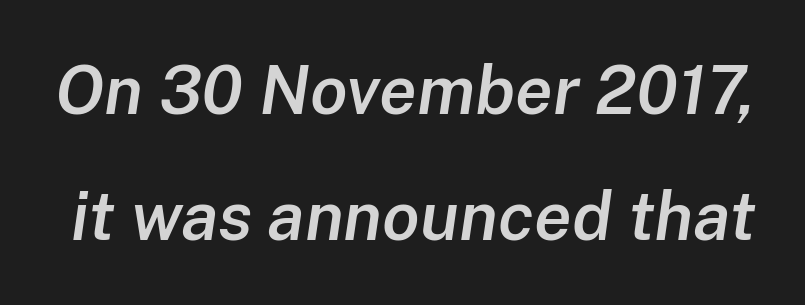
Q: Is the text bold? A: Semi-bold.
Q: Is the text italic (slanted)? A: Yes, it leans right by about 8 degrees.
Q: Is the text underlined? A: No.
Q: Is the spacing between letters normal or unusually wide? A: Normal.
Q: Width (condensed, normal, or wide)? A: Normal.
Q: Stroke contrast? A: Low.
Q: x-height? A: Medium.
Q: Monospaced? A: No.
